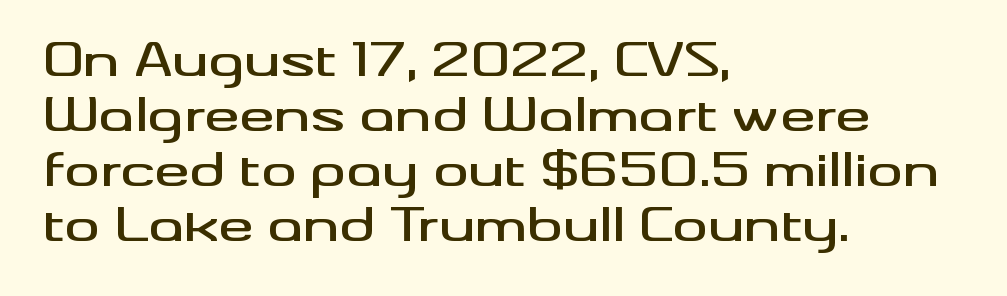
Q: Is the text italic (slanted)? A: No, it is upright.
Q: Is the typeface a serif or a sans-serif typeface? A: Sans-serif.
Q: Is the text underlined? A: No.
Q: How is the paragraph aligned? A: Left-aligned.
Q: Is the spacing between letters normal or unusually wide? A: Normal.
Q: Is the spacing between lines tight, normal or loose? A: Normal.
Q: Width (condensed, normal, or wide)? A: Wide.
Q: Stroke contrast? A: Medium.
Q: x-height? A: Small.
Q: Monospaced? A: No.
